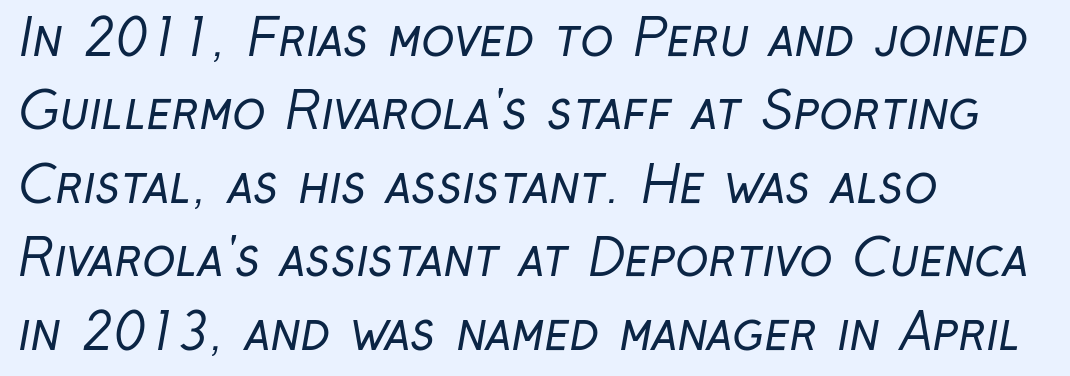
The image shows 50 px regular-weight, condensed sans-serif type; set left-aligned, normal line spacing (1.47x), normal letter spacing, not underlined; low stroke contrast and a medium x-height.
